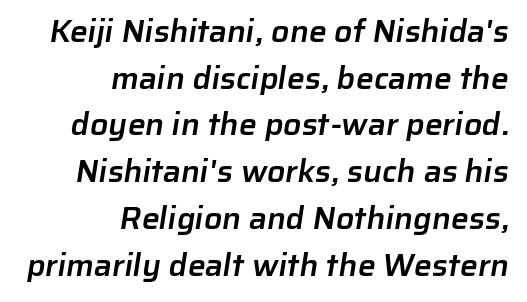
Q: Is the text bold? A: Semi-bold.
Q: Is the typeface a serif or a sans-serif typeface? A: Sans-serif.
Q: Is the text underlined? A: No.
Q: How is the paragraph aligned? A: Right-aligned.
Q: Is the spacing between letters normal or unusually wide? A: Normal.
Q: Is the spacing between lines tight, normal or loose? A: Normal.
Q: Width (condensed, normal, or wide)? A: Normal.
Q: Stroke contrast? A: Low.
Q: x-height? A: Medium.
Q: Monospaced? A: No.
